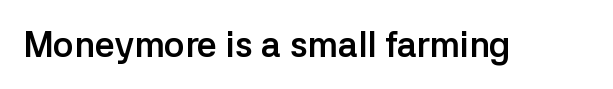
A typesetter would call this zero additional tracking. Proportional: the letters do not fall into vertical columns. Any mark beneath the type? The region is blank. Stroke thickness is high; the sample reads as a true bold. The passage shown is typeset with a sans-serif family.
